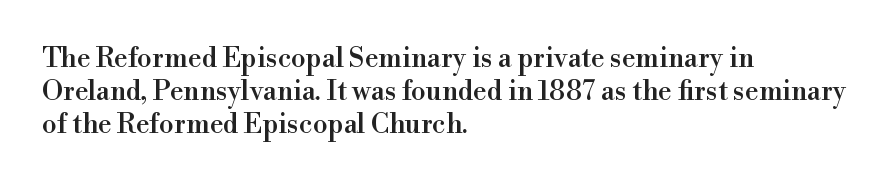
Every row of glyphs begins at an identical x-position on the left. These lines were composed using upright roman letters. Standard letterfit; no display-style spreading of the glyphs. The glyphs are unaccompanied by any horizontal stroke below them.
